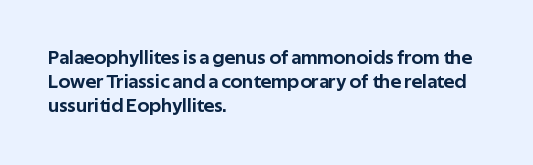
The image shows 20 px text type, upright; set left-aligned, line spacing 1.21x, normal letter spacing, not underlined.
